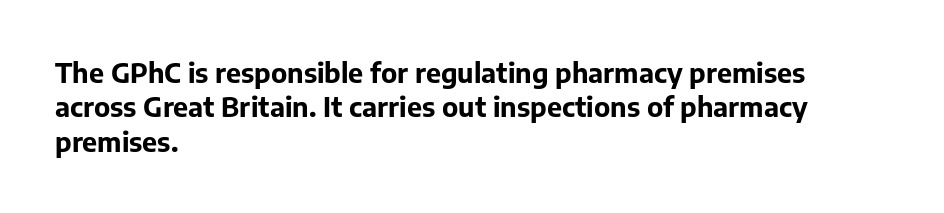
Q: Is the text bold? A: Yes.
Q: Is the text italic (slanted)? A: No, it is upright.
Q: Is the text underlined? A: No.
Q: How is the paragraph aligned? A: Left-aligned.
Q: Is the spacing between letters normal or unusually wide? A: Normal.
Q: Is the spacing between lines tight, normal or loose? A: Normal.
